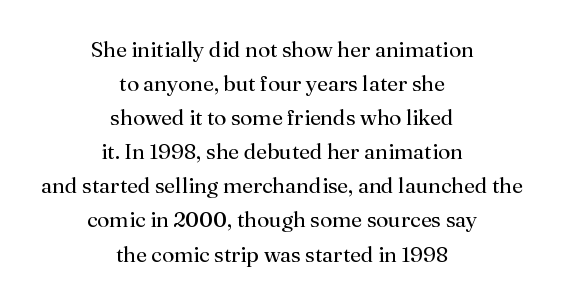
Q: Is the text bold? A: No.
Q: Is the text italic (slanted)? A: No, it is upright.
Q: Is the text underlined? A: No.
Q: How is the paragraph aligned? A: Centered.
Q: Is the spacing between letters normal or unusually wide? A: Normal.
Q: Is the spacing between lines tight, normal or loose? A: Normal.
